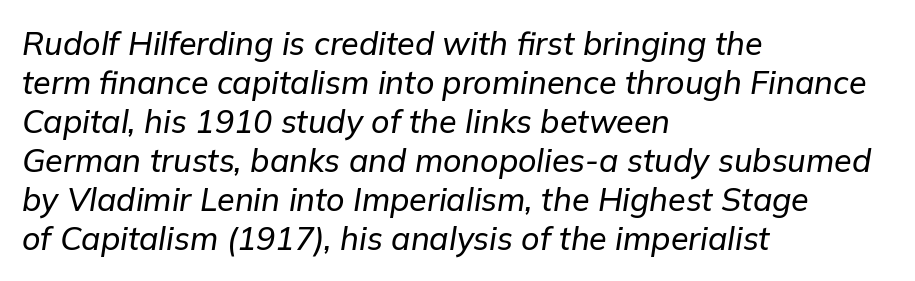
{"italic": "yes", "lean": "right", "slant_degrees": 9, "width": "normal", "stroke_contrast": "low", "x_height": "medium", "monospaced": "no", "underline": "no", "align": "left", "line_spacing_ratio": 1.22, "letter_spacing": "normal", "letter_spacing_em": 0.0, "glyph_px": 32}
